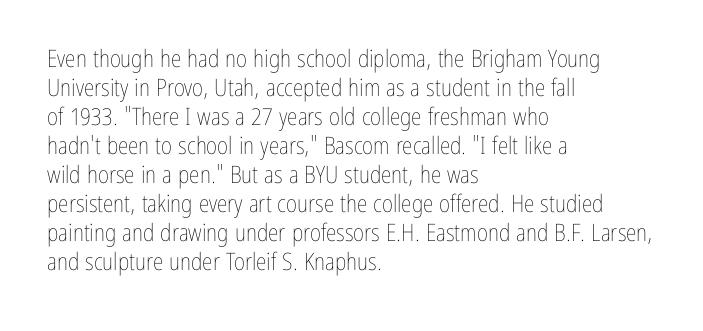
The strokes carry an ordinary text weight at most. Default kerning and tracking; the words read as compact shapes. The gap between lines stays unmarked. Does the lettering tilt? It doesn't — this is upright.
